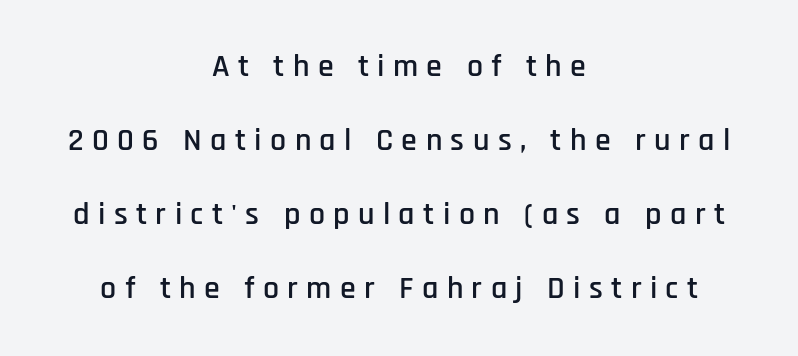
The image shows 32 px condensed sans-serif type, upright; set centered, loose line spacing (2.31x), unusually wide letter spacing (+0.26 em), not underlined; low stroke contrast and a large x-height.
